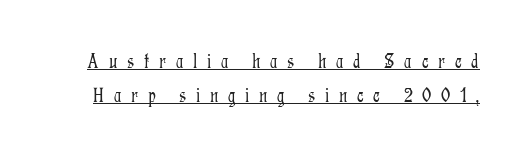
Q: Is the text bold? A: No.
Q: Is the text italic (slanted)? A: No, it is upright.
Q: Is the text underlined? A: Yes.
Q: Is the spacing between letters normal or unusually wide? A: Unusually wide.
Q: Is the spacing between lines tight, normal or loose? A: Normal.
